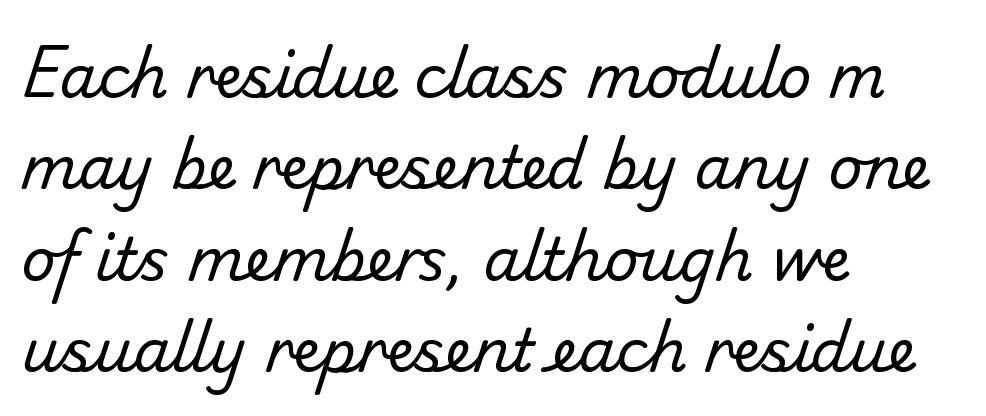
The rendering uses a moderate line-height, typical for paragraphs. Nothing sits at the stroke ends, so this counts as sans-serif. Alignment: flush left. Compared with typical body copy, the letter spacing here is the same. Weight: regular or lighter. You could not count columns in this text — the font is proportionally spaced.
